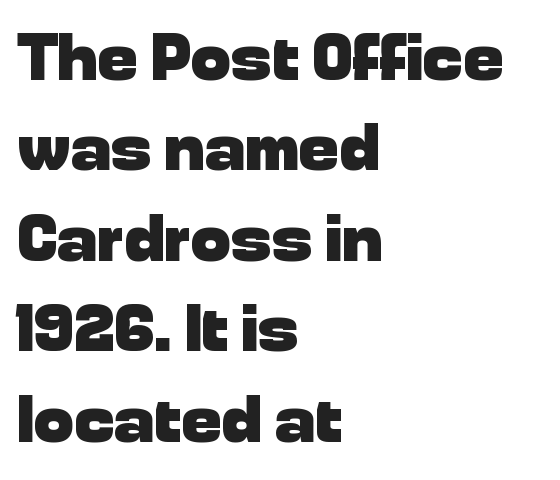
The image shows 67 px heavy sans-serif type, upright; set left-aligned, normal line spacing (1.35x), normal letter spacing, not underlined; low stroke contrast and a medium x-height.
